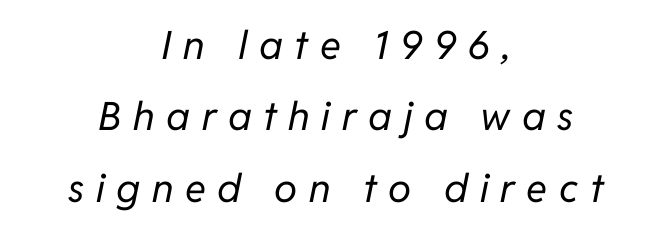
Horizontal alignment here is central, giving a formal, balanced look. The passage shown is not bold in any degree. Letters rest on an invisible, unmarked baseline. Display-style spreading of the glyphs; the letterfit is very open. Would a proofreader flag this as italicized? Yes. A typesetter would call this proportional, since set widths differ per character.
